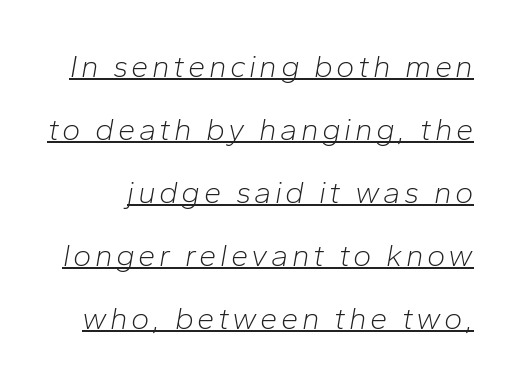
You could not count columns in this text — the font is proportionally spaced. A typesetter would mark this as italic. Stroke mass is kept to a normal reading level or below. Beneath each row of characters lies a ruled line. Summary of vertical rhythm: relaxed, with wide interline spacing.
